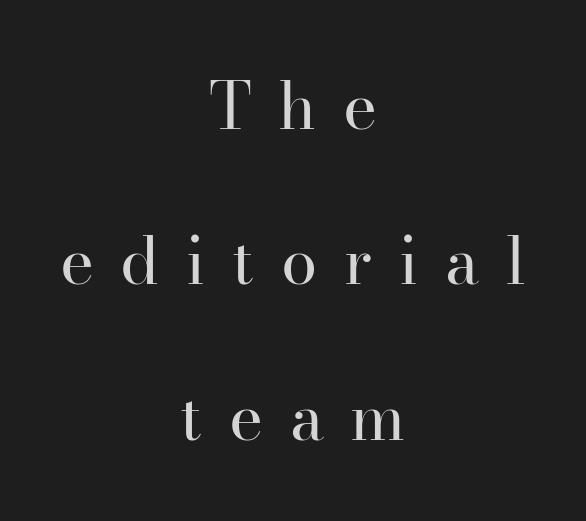
{"serif": "yes", "italic": "no", "bold": "no", "weight": "regular", "width": "normal", "stroke_contrast": "high", "x_height": "small", "monospaced": "no", "underline": "no", "align": "center", "line_spacing": "loose", "line_spacing_ratio": 2.39, "letter_spacing": "wide", "letter_spacing_em": 0.41, "glyph_px": 65}
